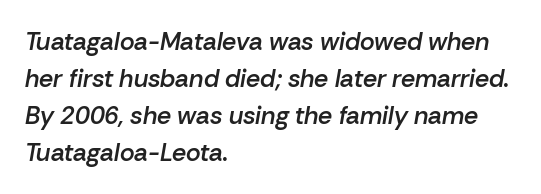
Semibold letterforms, between regular and bold. Short note: letters normally spaced. The line-height multiplier appears to be the usual default. Type without underlining. A typesetter would mark this as italic. All the whitespace from short lines collects on the right.
